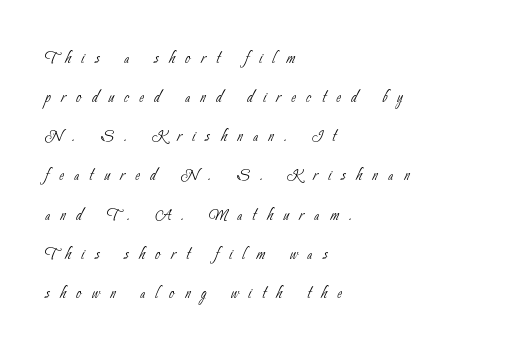
The image shows 22 px text type; set left-aligned, line spacing 1.78x, unusually wide letter spacing (+0.48 em), not underlined.
